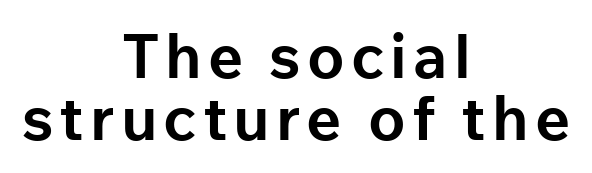
Q: Is the text bold? A: Yes.
Q: Is the text italic (slanted)? A: No, it is upright.
Q: Is the typeface a serif or a sans-serif typeface? A: Sans-serif.
Q: Is the text underlined? A: No.
Q: How is the paragraph aligned? A: Centered.
Q: Is the spacing between lines tight, normal or loose? A: Tight.
Q: Width (condensed, normal, or wide)? A: Normal.
Q: Stroke contrast? A: Low.
Q: x-height? A: Medium.
Q: Monospaced? A: No.
